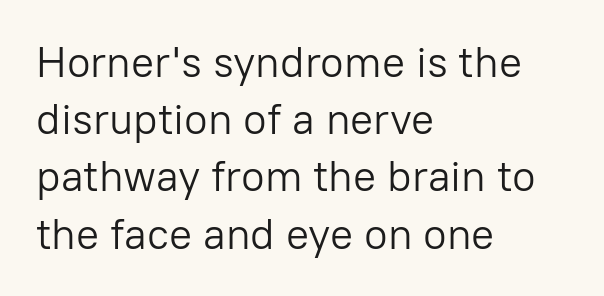
Q: Is the text bold? A: No.
Q: Is the text italic (slanted)? A: No, it is upright.
Q: Is the typeface a serif or a sans-serif typeface? A: Sans-serif.
Q: Is the text underlined? A: No.
Q: How is the paragraph aligned? A: Left-aligned.
Q: Is the spacing between letters normal or unusually wide? A: Normal.
Q: Is the spacing between lines tight, normal or loose? A: Normal.
Q: Width (condensed, normal, or wide)? A: Normal.
Q: Stroke contrast? A: Low.
Q: x-height? A: Medium.
Q: Monospaced? A: No.
